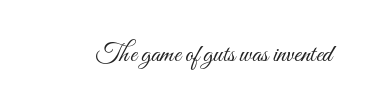
Q: Is the text bold? A: No.
Q: Is the text italic (slanted)? A: Yes.
Q: Is the text underlined? A: No.
Q: Is the spacing between letters normal or unusually wide? A: Normal.
